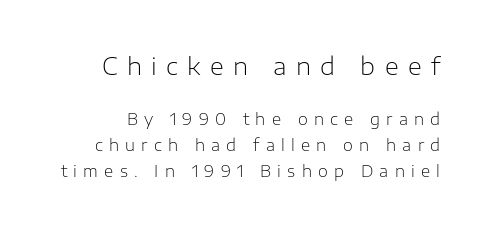
Substantial extra tracking has been applied to these lines. A clean baseline with only descenders dipping below it. A normal amount of white space separates one row of letters from the next. The font is comparable to plain body text, perhaps lighter. When letters stand straight like this, we call the style roman or upright. You get the large type first, then a drop to smaller type.
